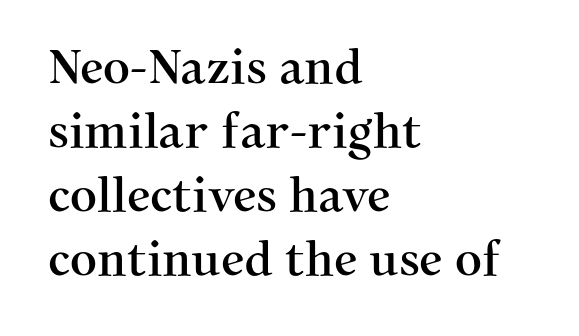
{"serif": "yes", "italic": "no", "width": "normal", "stroke_contrast": "medium", "x_height": "medium", "monospaced": "no", "underline": "no", "align": "left", "line_spacing": "normal", "line_spacing_ratio": 1.36, "letter_spacing": "normal", "letter_spacing_em": 0.0, "glyph_px": 47}
